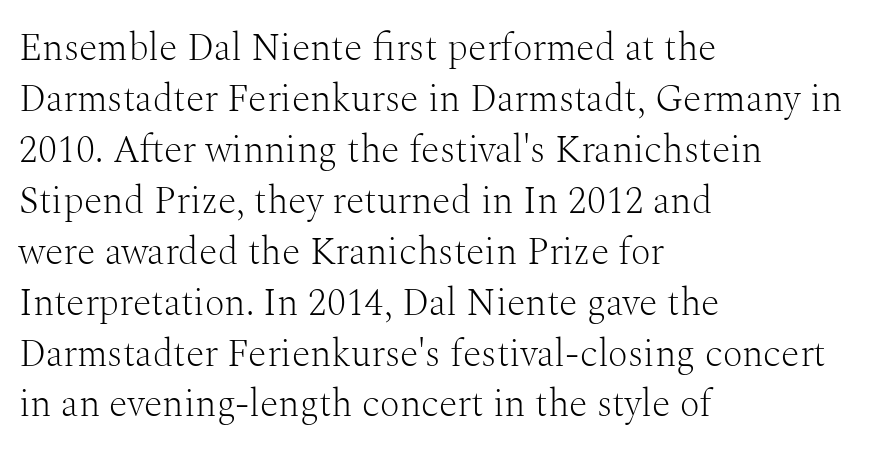
{"serif": "yes", "italic": "no", "bold": "no", "weight": "light", "width": "normal", "stroke_contrast": "medium", "x_height": "medium", "monospaced": "no", "underline": "no", "align": "left", "line_spacing": "normal", "line_spacing_ratio": 1.34, "letter_spacing": "normal", "letter_spacing_em": 0.0, "glyph_px": 38}
